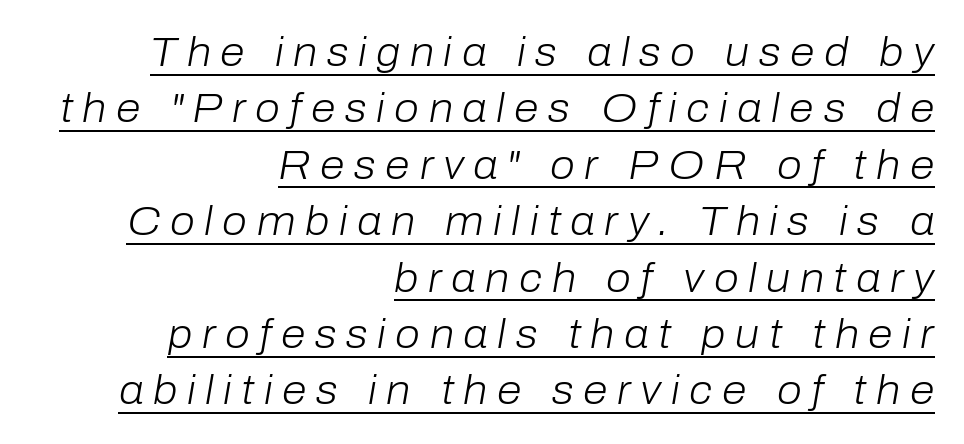
The face used here has a pronounced slope to its letters. A baseline rule has been typeset under these characters. Spacing verdict: proportional, widths tailored to each character. The strokes carry an ordinary text weight at most.
